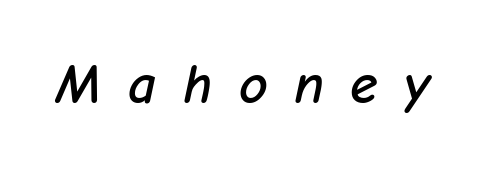
Looks like regular typesetting: each glyph gets only the width it needs. The lettering tilts uniformly, giving the passage an italic look. The type is letterspaced generously, with wide tracking. Honestly, there is no underline to notice here at all.
